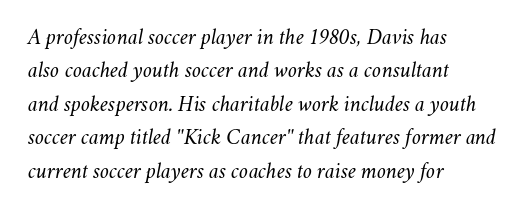
The image shows 22 px text type, italic (leaning right); set left-aligned, normal line spacing (1.52x), normal letter spacing, not underlined.
